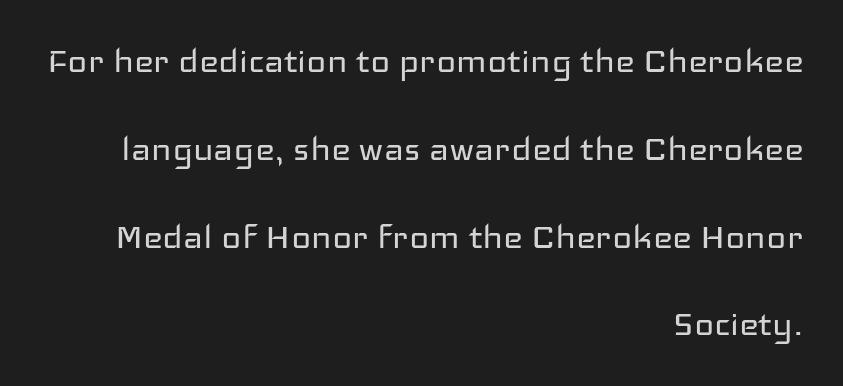
{"serif": "no", "italic": "no", "bold": "no", "weight": "regular", "width": "wide", "stroke_contrast": "low", "x_height": "medium", "monospaced": "no", "underline": "no", "align": "right", "line_spacing": "loose", "line_spacing_ratio": 2.09, "letter_spacing": "normal", "letter_spacing_em": 0.0, "glyph_px": 42}
